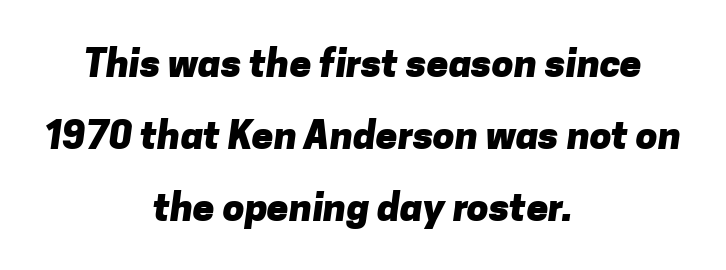
This is heavy type, rendered in bold. Observe the ordinary spacing: letters are neighbours, not strangers. Glance below the letters and you will spot only blank space. Each line is balanced around a shared central axis.
